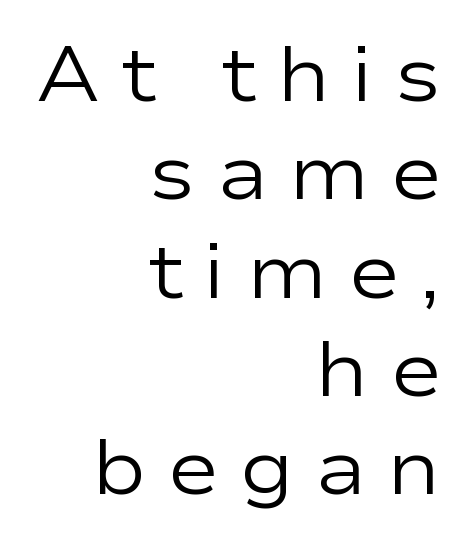
{"serif": "no", "italic": "no", "bold": "no", "weight": "regular", "width": "wide", "stroke_contrast": "low", "x_height": "medium", "monospaced": "no", "underline": "no", "align": "right", "line_spacing": "normal", "line_spacing_ratio": 1.26, "letter_spacing": "wide", "letter_spacing_em": 0.26, "glyph_px": 78}
